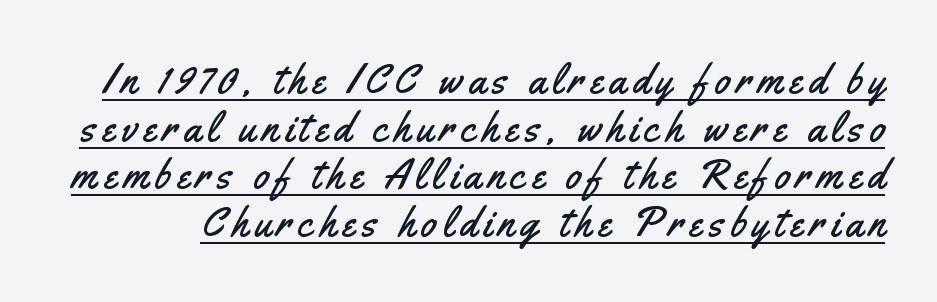
{"serif": "no", "width": "condensed", "stroke_contrast": "medium", "x_height": "small", "monospaced": "no", "underline": "yes", "line_spacing_ratio": 1.16, "glyph_px": 41}
